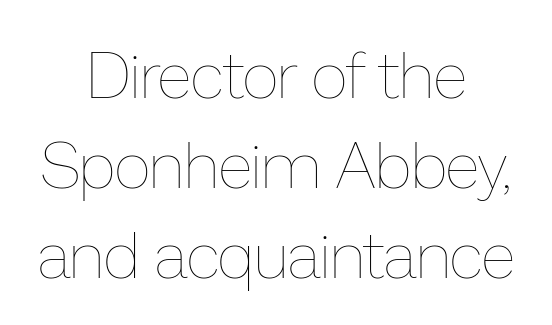
The image shows 64 px thin type, upright; set centered, normal line spacing (1.41x), normal letter spacing, not underlined; low stroke contrast and a medium x-height.
